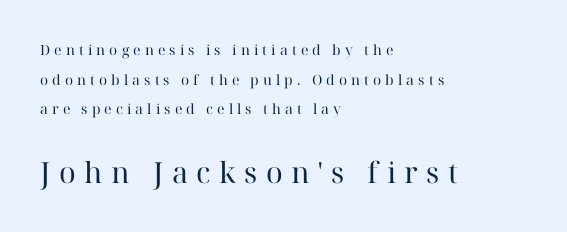
The image shows 29 px regular-weight serif type, upright; set left-aligned, loose line spacing (2.11x), unusually wide letter spacing (+0.29 em), not underlined; the second (bottom) block is 2.07x larger; high stroke contrast and a medium x-height.
